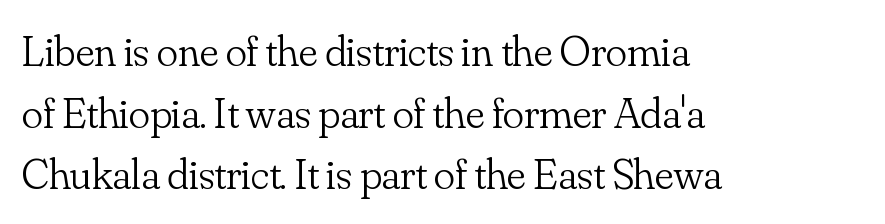
Posture: straight, roman, zero tilt. Look at the bottom of the vertical strokes: they flare into serifs here. In terms of letterspacing, this is plain default setting. The characters are drawn with everyday or finer stroke widths.
